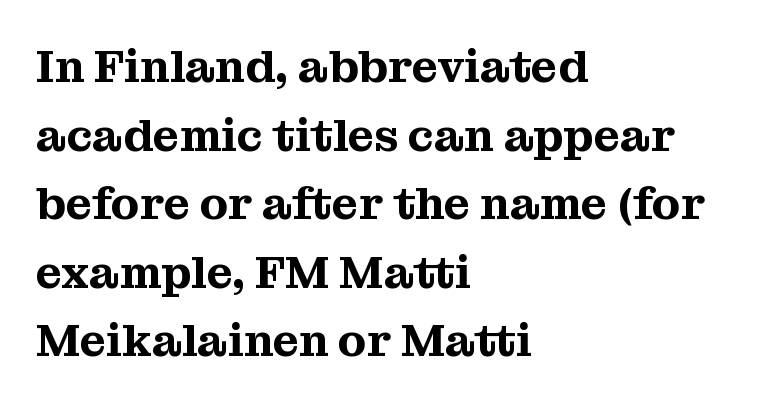
{"serif": "yes", "italic": "no", "width": "normal", "stroke_contrast": "medium", "x_height": "medium", "monospaced": "no", "underline": "no", "align": "left", "line_spacing": "normal", "line_spacing_ratio": 1.49, "letter_spacing": "normal", "letter_spacing_em": 0.0, "glyph_px": 46}
